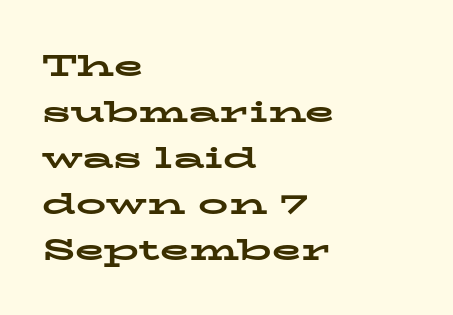
The string is rendered with underlining switched off. The rendering uses a bold face; every stroke is thick and dark. Short note: letters normally spaced. Characters remain perfectly vertical along every line. Note: serifs present on the glyphs.
